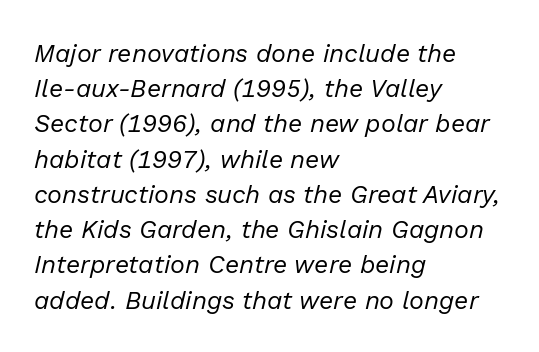
{"italic": "yes", "lean": "right", "slant_degrees": 13, "bold": "no", "underline": "no", "align": "left", "line_spacing": "normal", "line_spacing_ratio": 1.41, "letter_spacing": "normal", "letter_spacing_em": 0.0, "glyph_px": 25}
